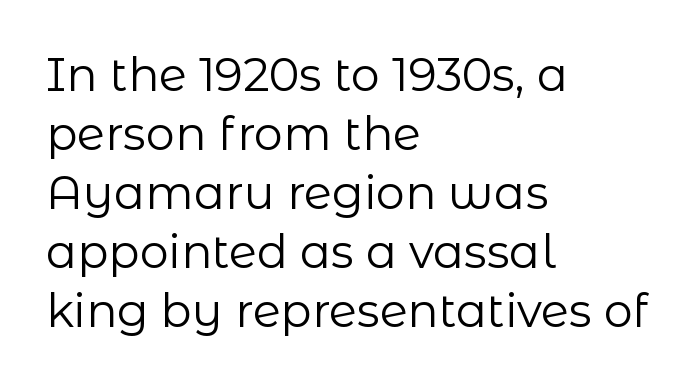
Q: Is the text bold? A: No.
Q: Is the text italic (slanted)? A: No, it is upright.
Q: Is the typeface a serif or a sans-serif typeface? A: Sans-serif.
Q: Is the text underlined? A: No.
Q: How is the paragraph aligned? A: Left-aligned.
Q: Is the spacing between letters normal or unusually wide? A: Normal.
Q: Is the spacing between lines tight, normal or loose? A: Normal.
Q: Width (condensed, normal, or wide)? A: Normal.
Q: Stroke contrast? A: Low.
Q: x-height? A: Medium.
Q: Monospaced? A: No.
